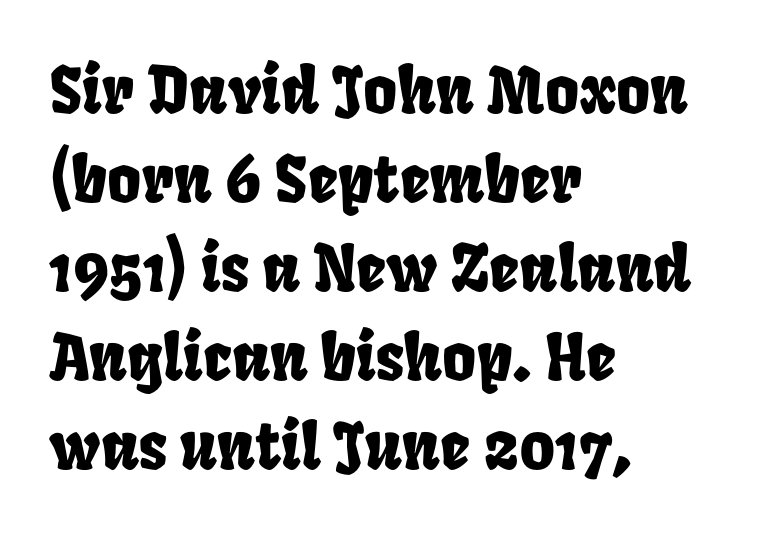
Q: Is the text underlined? A: No.
Q: How is the paragraph aligned? A: Left-aligned.
Q: Is the spacing between letters normal or unusually wide? A: Normal.
Q: Is the spacing between lines tight, normal or loose? A: Normal.
Q: Width (condensed, normal, or wide)? A: Condensed.
Q: Stroke contrast? A: Low.
Q: x-height? A: Large.
Q: Monospaced? A: No.
